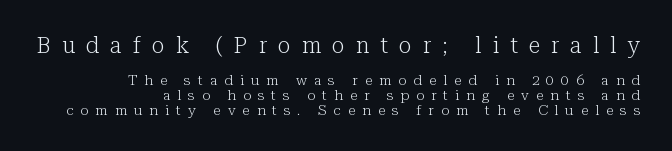
{"italic": "no", "bold": "no", "underline": "no", "align": "right", "line_spacing": "tight", "line_spacing_ratio": 1.04, "letter_spacing": "wide", "letter_spacing_em": 0.5, "larger_block": "first", "size_ratio": 1.57, "glyph_px": 22}
